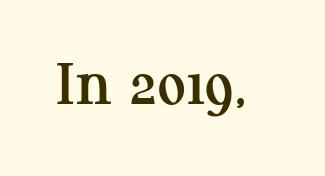
A typesetter would call this proportional, since set widths differ per character. Style check: upright. Are there feet on the stems? There are — it's a serif. The letterforms sit shoulder to shoulder at normal distance. Decoration check: the copy has no underline.
